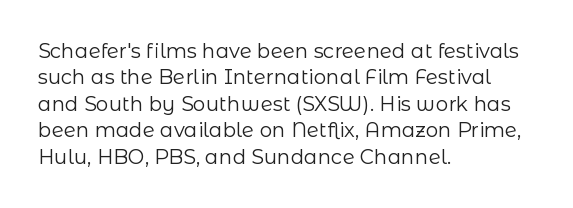
The image shows 20 px text type, upright; set left-aligned, normal line spacing (1.32x), normal letter spacing, not underlined.
